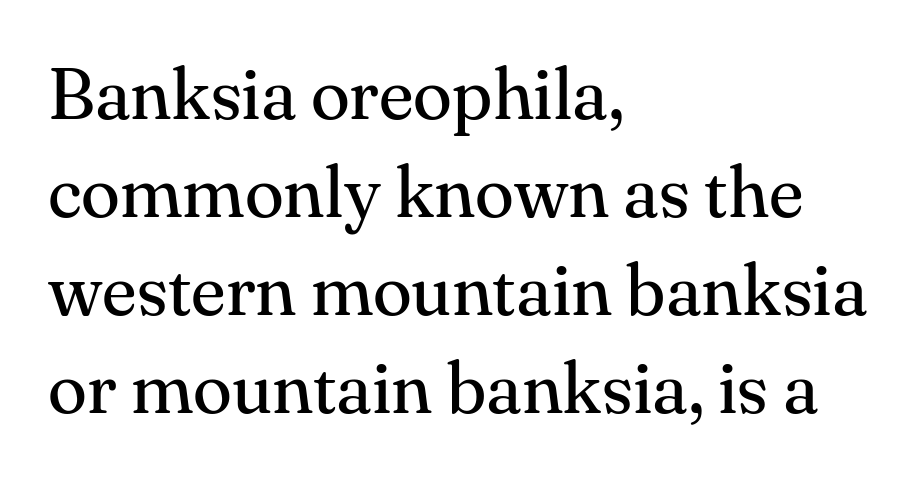
The image shows 72 px regular-weight serif type, upright; set left-aligned, normal line spacing (1.36x), normal letter spacing, not underlined; medium stroke contrast and a small x-height.
